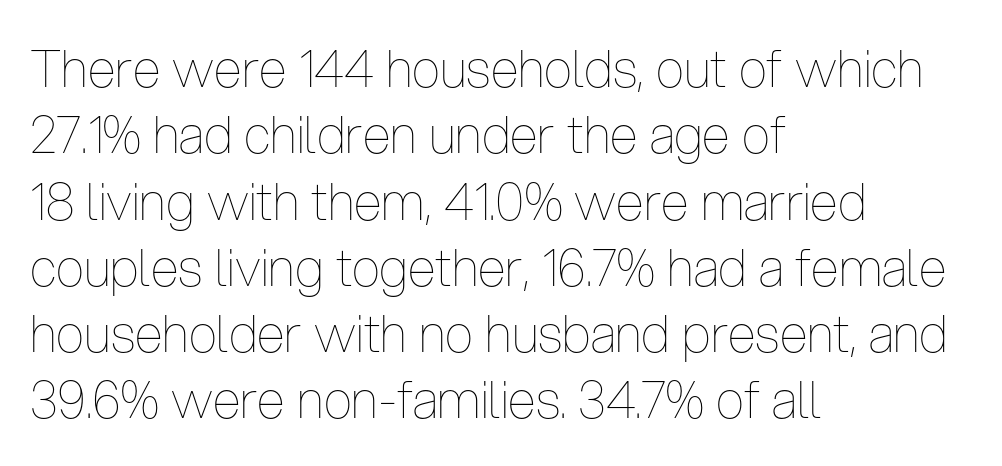
Bold? No — there's no thickening of the strokes. If you drew a line through each stem, it would be perfectly vertical. Looks like regular typesetting: each glyph gets only the width it needs. Underlining? Definitely not there. Leading: standard.
